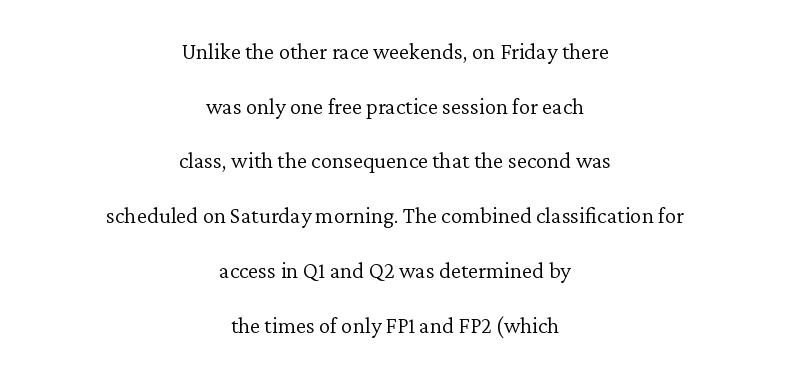
The image shows 23 px text type, upright; set centered, loose line spacing (2.38x), normal letter spacing, not underlined.
